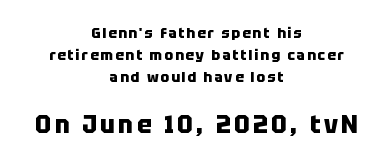
The image shows 24 px bold type, upright; set centered, normal line spacing (1.56x), not underlined; the second (bottom) block is 1.71x larger.
